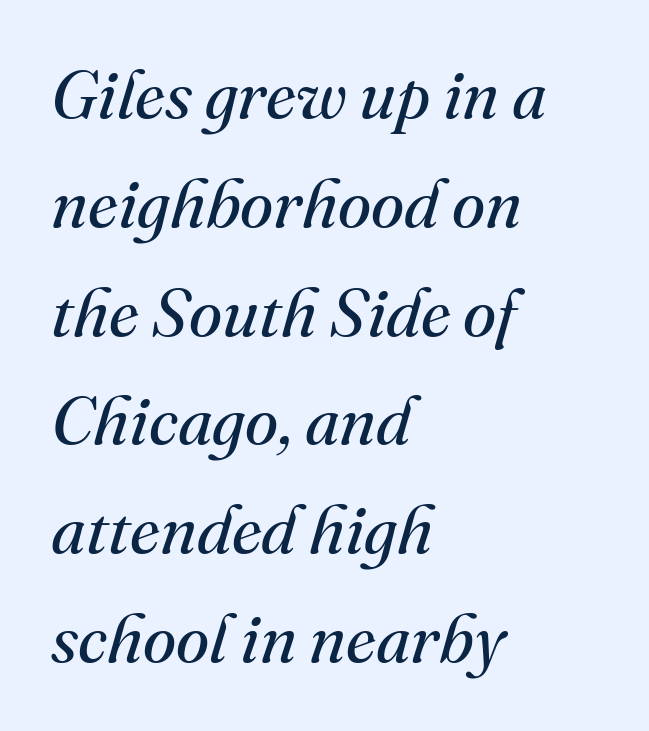
{"serif": "yes", "italic": "yes", "lean": "right", "slant_degrees": 16, "bold": "no", "weight": "regular", "width": "normal", "stroke_contrast": "medium", "x_height": "small", "monospaced": "no", "underline": "no", "align": "left", "line_spacing": "normal", "line_spacing_ratio": 1.6, "letter_spacing": "normal", "letter_spacing_em": 0.0, "glyph_px": 68}
